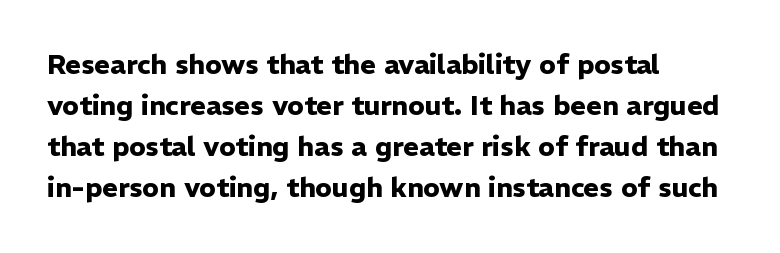
The image shows 27 px bold type, upright; set left-aligned, normal line spacing (1.52x), normal letter spacing, not underlined.
